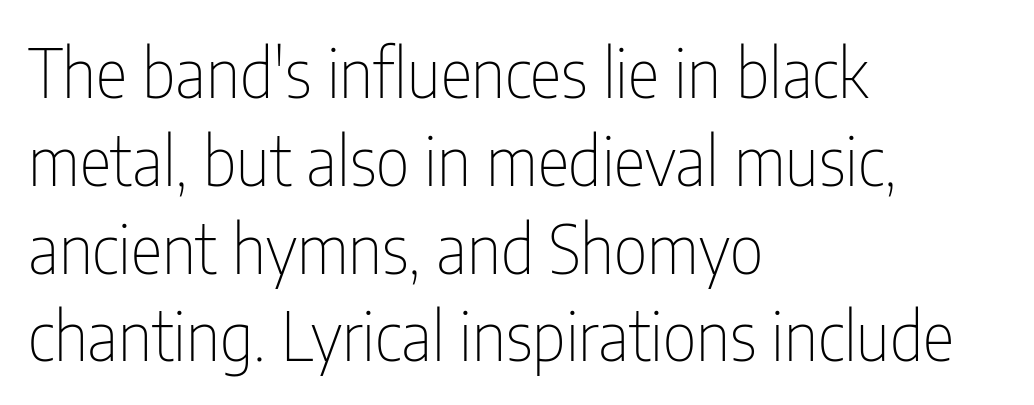
{"serif": "no", "italic": "no", "bold": "no", "weight": "thin", "width": "condensed", "stroke_contrast": "low", "x_height": "medium", "monospaced": "no", "underline": "no", "align": "left", "line_spacing": "normal", "line_spacing_ratio": 1.31, "letter_spacing": "normal", "letter_spacing_em": 0.0, "glyph_px": 67}
